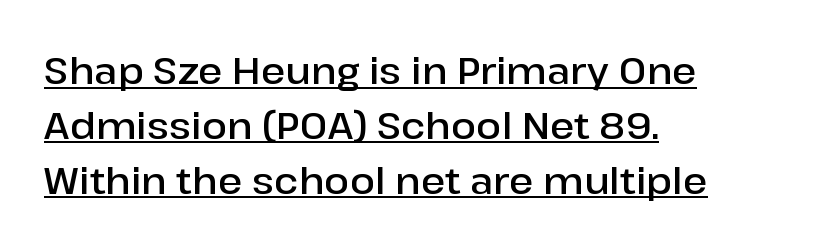
{"serif": "no", "italic": "no", "bold": "semi", "weight": "semibold", "width": "normal", "stroke_contrast": "low", "x_height": "medium", "monospaced": "no", "underline": "yes", "align": "left", "line_spacing": "normal", "line_spacing_ratio": 1.48, "letter_spacing": "normal", "letter_spacing_em": 0.0, "glyph_px": 37}
